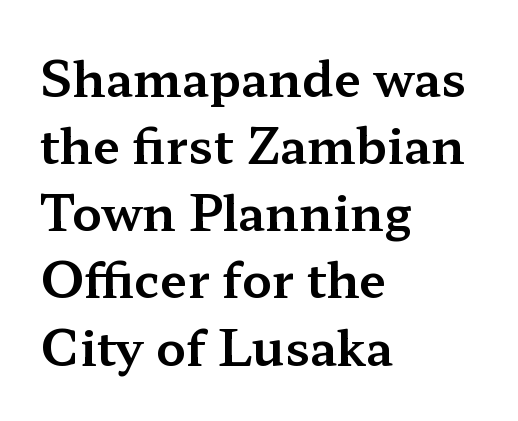
Q: Is the text italic (slanted)? A: No, it is upright.
Q: Is the typeface a serif or a sans-serif typeface? A: Serif.
Q: Is the text underlined? A: No.
Q: How is the paragraph aligned? A: Left-aligned.
Q: Is the spacing between letters normal or unusually wide? A: Normal.
Q: Is the spacing between lines tight, normal or loose? A: Normal.
Q: Width (condensed, normal, or wide)? A: Wide.
Q: Stroke contrast? A: Medium.
Q: x-height? A: Medium.
Q: Monospaced? A: No.
